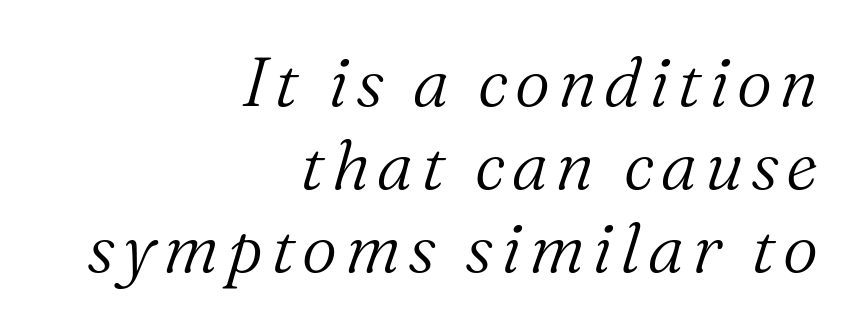
{"serif": "yes", "italic": "yes", "lean": "right", "slant_degrees": 16, "bold": "no", "weight": "light", "width": "normal", "stroke_contrast": "medium", "x_height": "medium", "monospaced": "no", "underline": "no", "align": "right", "line_spacing_ratio": 1.2, "glyph_px": 69}
